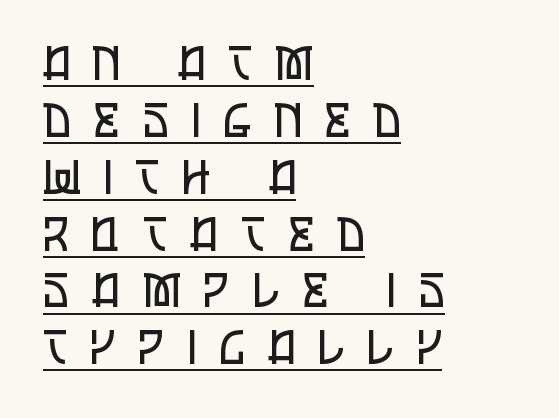
The image shows 47 px regular-weight, condensed sans-serif type, upright; set left-aligned, line spacing 1.21x, unusually wide letter spacing (+0.49 em), underlined; low stroke contrast and a large x-height.
